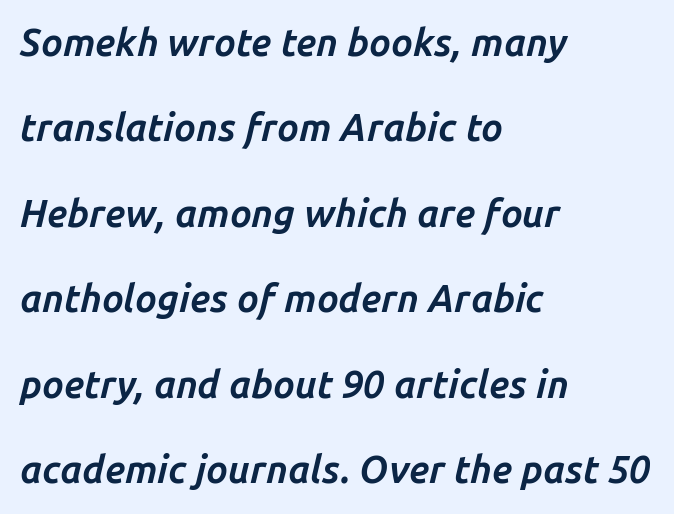
Observe the ordinary spacing: letters are neighbours, not strangers. Airy leading. The zone under the glyphs is completely vacant. You could not count columns in this text — the font is proportionally spaced.
